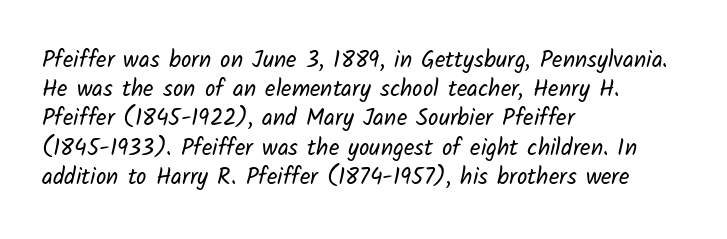
These lines keep a tight, regular rhythm from letter to letter. The weight tops out at a normal text grade. The passage is arranged the way most books set body copy — flush left. A typesetter would call this leading conventional body-copy spacing. The baseline area is clear.
